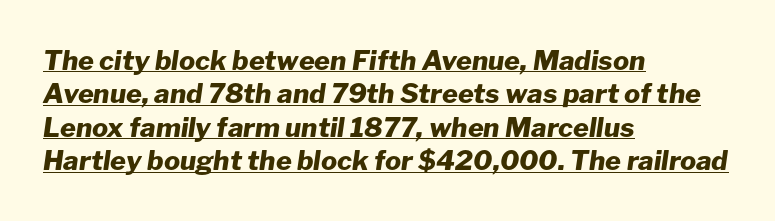
Q: Is the text bold? A: Yes.
Q: Is the text italic (slanted)? A: Yes, it leans right by about 8 degrees.
Q: Is the text underlined? A: Yes.
Q: How is the paragraph aligned? A: Left-aligned.
Q: Is the spacing between letters normal or unusually wide? A: Normal.
